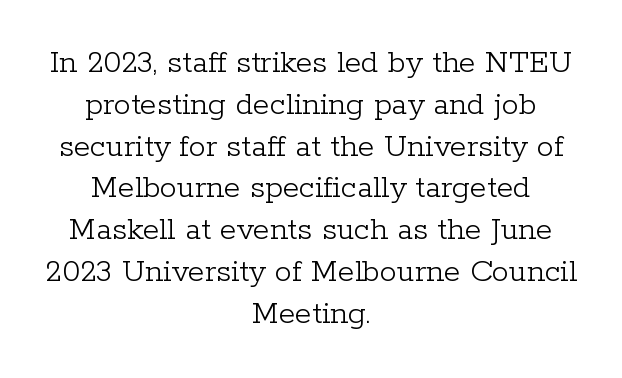
{"serif": "yes", "italic": "no", "bold": "no", "weight": "light", "width": "normal", "stroke_contrast": "low", "x_height": "medium", "monospaced": "no", "underline": "no", "align": "center", "line_spacing_ratio": 1.23, "letter_spacing": "normal", "letter_spacing_em": 0.0, "glyph_px": 34}
